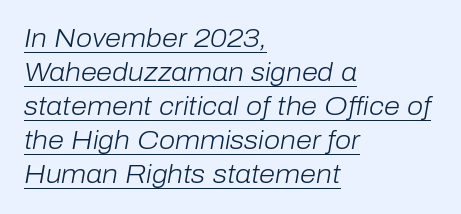
The letterforms sit shoulder to shoulder at normal distance. A typesetter would mark this as italic. The font is comparable to plain body text, perhaps lighter. Each new line begins a customary step beneath the previous one. The face used here appears with an underline applied.
